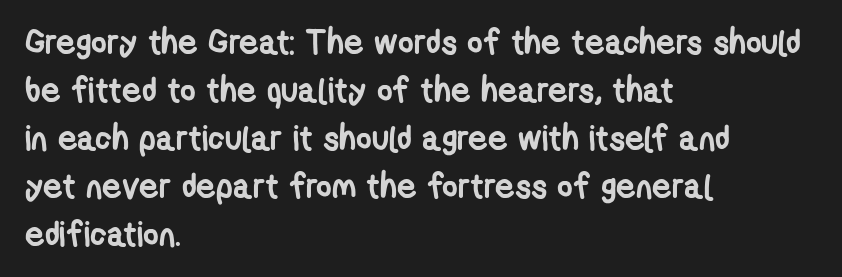
Q: Is the text bold? A: Yes.
Q: Is the typeface a serif or a sans-serif typeface? A: Sans-serif.
Q: Is the text underlined? A: No.
Q: How is the paragraph aligned? A: Left-aligned.
Q: Is the spacing between letters normal or unusually wide? A: Normal.
Q: Is the spacing between lines tight, normal or loose? A: Normal.
Q: Width (condensed, normal, or wide)? A: Condensed.
Q: Stroke contrast? A: Low.
Q: x-height? A: Medium.
Q: Monospaced? A: No.
